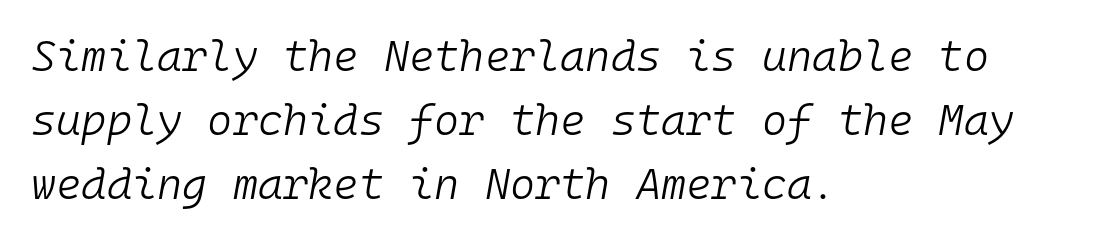
Inter-character spacing is left at the font's built-in metrics. The whole block is typeset with a tilt. Has an underline been added? It has not. Interline gaps are of average width in this sample. Weight: regular or lighter.
